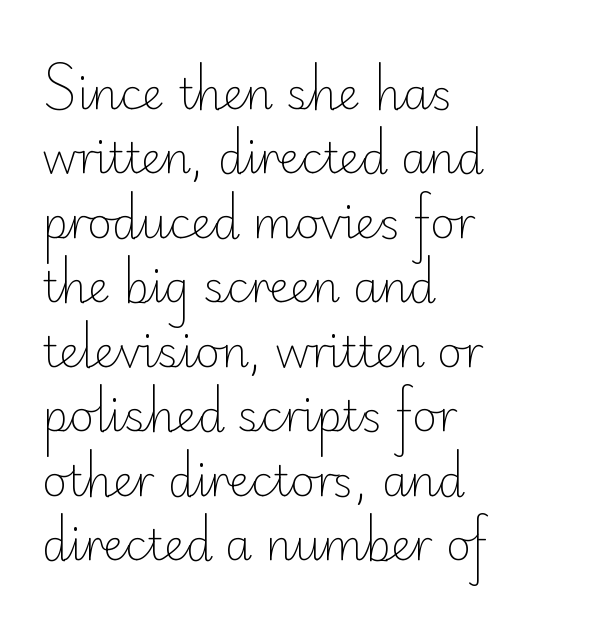
The image shows 43 px light sans-serif type, upright; set left-aligned, normal line spacing (1.5x), normal letter spacing, not underlined; low stroke contrast and a small x-height.
